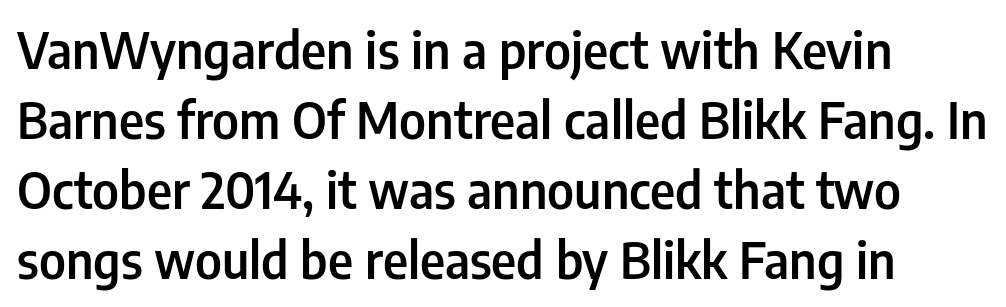
Q: Is the text bold? A: Semi-bold.
Q: Is the text italic (slanted)? A: No, it is upright.
Q: Is the typeface a serif or a sans-serif typeface? A: Sans-serif.
Q: Is the text underlined? A: No.
Q: Is the spacing between letters normal or unusually wide? A: Normal.
Q: Is the spacing between lines tight, normal or loose? A: Normal.
Q: Width (condensed, normal, or wide)? A: Condensed.
Q: Stroke contrast? A: Low.
Q: x-height? A: Medium.
Q: Monospaced? A: No.
